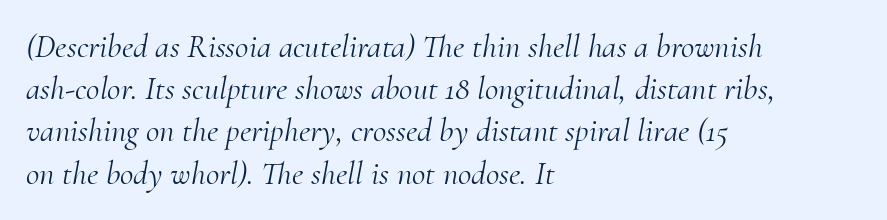
Q: Is the text bold? A: No.
Q: Is the text italic (slanted)? A: Yes, it leans right by about 10 degrees.
Q: Is the typeface a serif or a sans-serif typeface? A: Serif.
Q: Is the text underlined? A: No.
Q: How is the paragraph aligned? A: Left-aligned.
Q: Is the spacing between letters normal or unusually wide? A: Normal.
Q: Is the spacing between lines tight, normal or loose? A: Normal.
Q: Width (condensed, normal, or wide)? A: Normal.
Q: Stroke contrast? A: Medium.
Q: x-height? A: Small.
Q: Monospaced? A: No.
